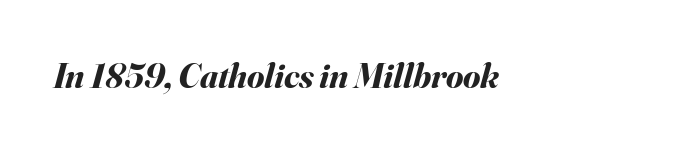
Q: Is the text bold? A: Yes.
Q: Is the text italic (slanted)? A: Yes, it leans right by about 16 degrees.
Q: Is the text underlined? A: No.
Q: Is the spacing between letters normal or unusually wide? A: Normal.
Q: Width (condensed, normal, or wide)? A: Normal.
Q: Stroke contrast? A: Medium.
Q: x-height? A: Small.
Q: Monospaced? A: No.
